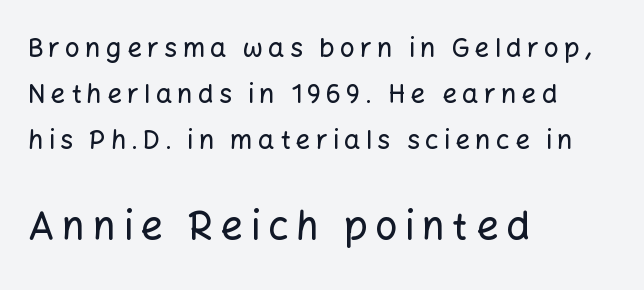
Note: no serifs on the glyphs. Just letters on the line, the space beneath them empty. Which margin do the lines hug? The left one — the right edge is uneven. Italic: no, the glyphs are upright roman. You could only call the tracking loose — the letters float apart. Visually, the bottom section dominates because its glyphs are scaled up.
